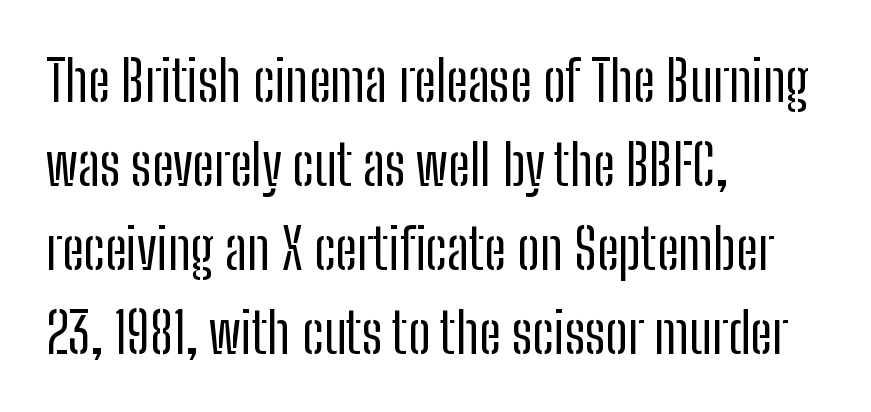
Q: Is the text bold? A: No.
Q: Is the text italic (slanted)? A: No, it is upright.
Q: Is the typeface a serif or a sans-serif typeface? A: Sans-serif.
Q: Is the text underlined? A: No.
Q: How is the paragraph aligned? A: Left-aligned.
Q: Is the spacing between letters normal or unusually wide? A: Normal.
Q: Is the spacing between lines tight, normal or loose? A: Normal.
Q: Width (condensed, normal, or wide)? A: Condensed.
Q: Stroke contrast? A: Low.
Q: x-height? A: Medium.
Q: Monospaced? A: No.
